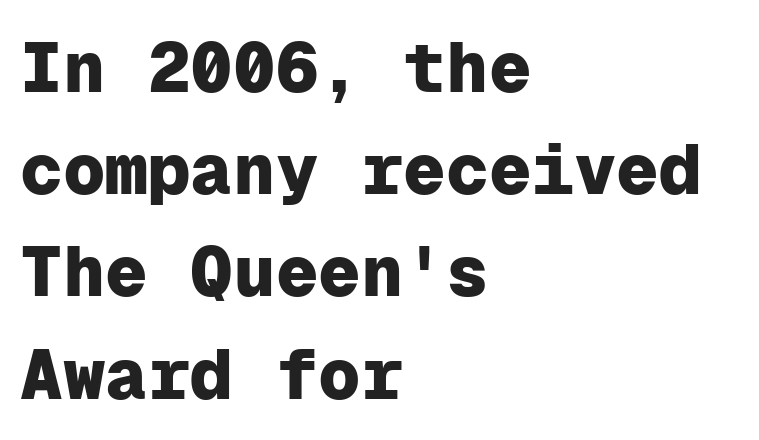
Quick note: interline space is typical. The compositor pushed each line to the left boundary. Tracking value appears to be zero — textbook default spacing. The zone under the glyphs is completely vacant.
